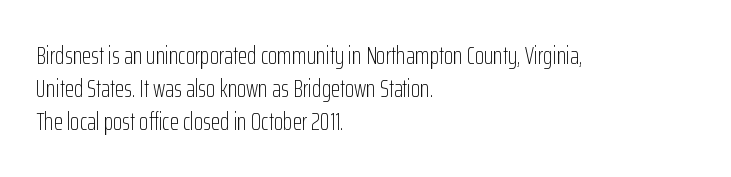
These lines stack with their left ends in a neat column. Letters rest on an invisible, unmarked baseline. The lines sit at an ordinary, default distance from one another. The type sits square on the baseline with zero lean. No letter is thick-stroked: the sample isn't bold. Default kerning and tracking; the words read as compact shapes.
